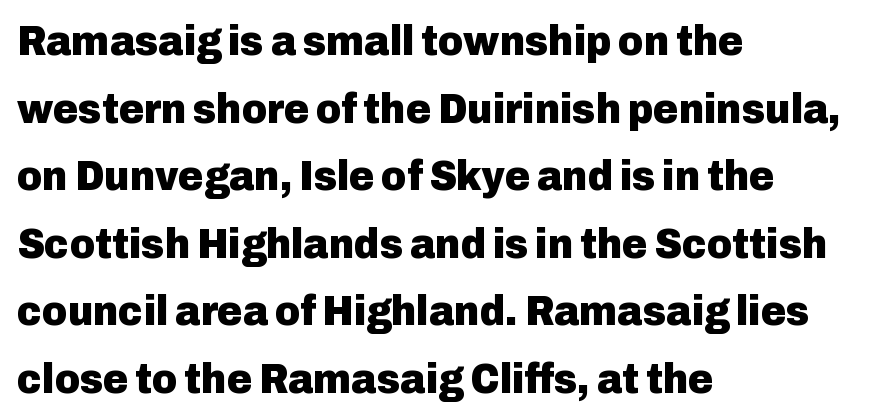
Typeset ragged right — the left edge is the straight one. Does the lettering tilt? It doesn't — this is upright. Do the characters align in a grid? No, the font is proportional. This rendering leaves character spacing at its baseline value. No feet cap the strokes, marking this as sans-serif type. A bare baseline throughout the passage.
